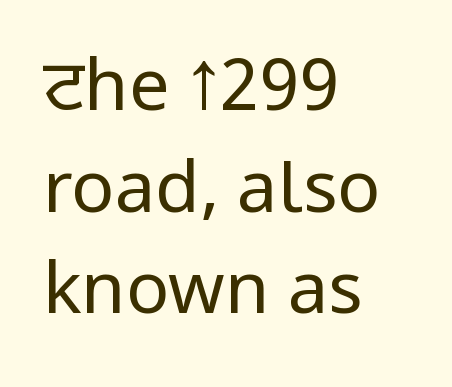
Is this a fixed-width face? No — the glyphs have proportional, varying widths. This reads as an unemphasized weight, regular at the heaviest. The lines sit at an ordinary, default distance from one another. Vertical strokes here are truly vertical. Caption: multi-line text, flush left, ragged right. The baseline area is clear.
